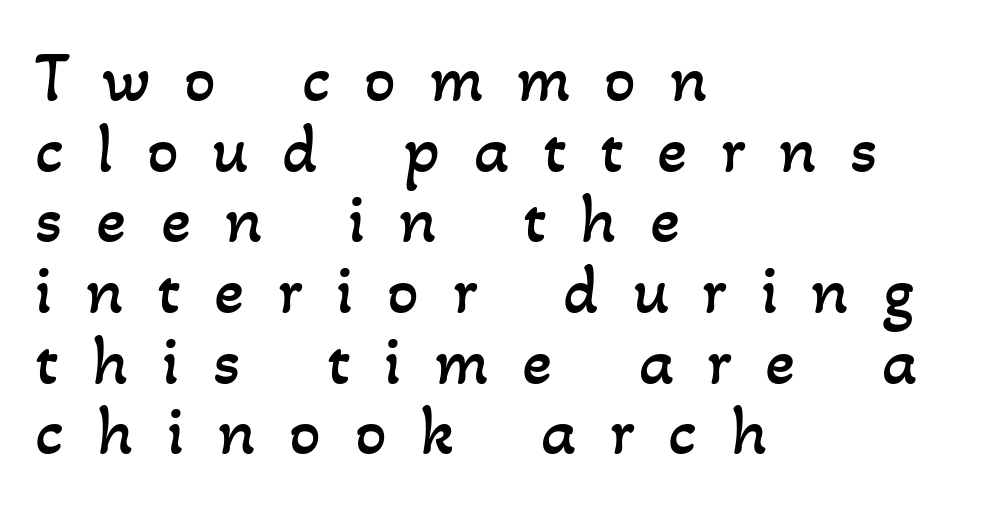
Q: Is the text bold? A: No.
Q: Is the text underlined? A: No.
Q: How is the paragraph aligned? A: Left-aligned.
Q: Is the spacing between letters normal or unusually wide? A: Unusually wide.
Q: Is the spacing between lines tight, normal or loose? A: Tight.
Q: Width (condensed, normal, or wide)? A: Normal.
Q: Stroke contrast? A: Low.
Q: x-height? A: Small.
Q: Monospaced? A: No.
